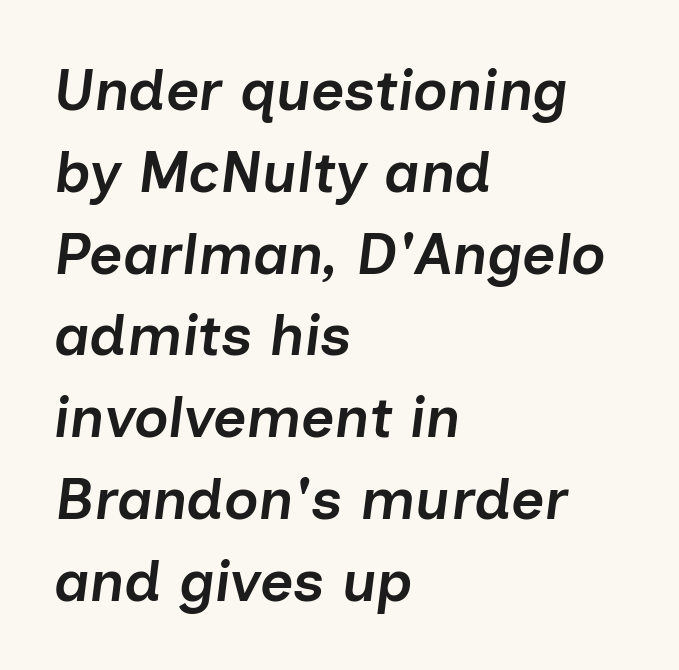
Q: Is the text bold? A: Semi-bold.
Q: Is the text italic (slanted)? A: Yes, it leans right by about 7 degrees.
Q: Is the text underlined? A: No.
Q: How is the paragraph aligned? A: Left-aligned.
Q: Is the spacing between letters normal or unusually wide? A: Normal.
Q: Is the spacing between lines tight, normal or loose? A: Normal.
Q: Width (condensed, normal, or wide)? A: Normal.
Q: Stroke contrast? A: Low.
Q: x-height? A: Medium.
Q: Monospaced? A: No.
